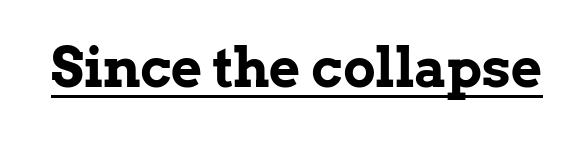
Q: Is the text bold? A: Yes.
Q: Is the text italic (slanted)? A: No, it is upright.
Q: Is the typeface a serif or a sans-serif typeface? A: Serif.
Q: Is the text underlined? A: Yes.
Q: Is the spacing between letters normal or unusually wide? A: Normal.
Q: Width (condensed, normal, or wide)? A: Normal.
Q: Stroke contrast? A: Low.
Q: x-height? A: Medium.
Q: Monospaced? A: No.
